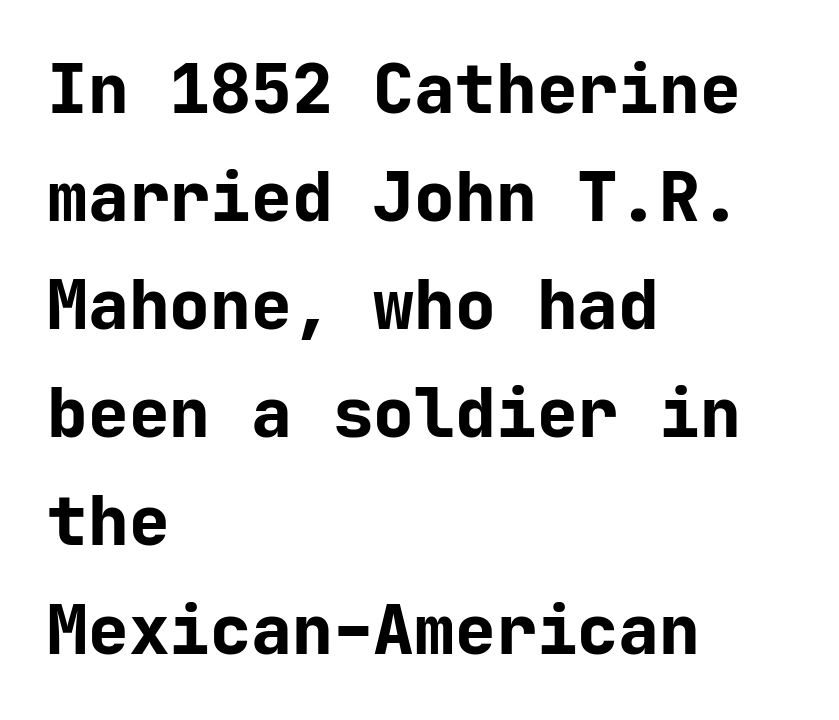
Note: no serifs on the glyphs. Thick stems and heavy bowls — unmistakably bold. A normal amount of white space separates one row of letters from the next. Short note: letters normally spaced. Is this a fixed-width face? Yes — each glyph sits in an identical cell.
